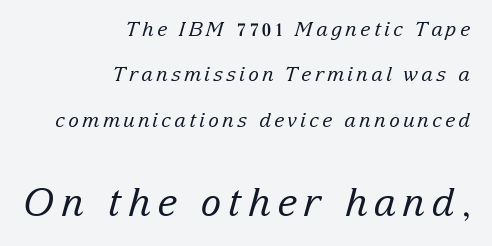
Q: Is the text bold? A: No.
Q: Is the text italic (slanted)? A: Yes, it leans right by about 15 degrees.
Q: Is the typeface a serif or a sans-serif typeface? A: Serif.
Q: Is the text underlined? A: No.
Q: How is the paragraph aligned? A: Right-aligned.
Q: Is the spacing between lines tight, normal or loose? A: Loose.
Q: Which block of text is set in a larger size, the first (top) or the second (bottom)? A: The second (bottom) one.
Q: Width (condensed, normal, or wide)? A: Normal.
Q: Stroke contrast? A: Low.
Q: x-height? A: Medium.
Q: Monospaced? A: No.
